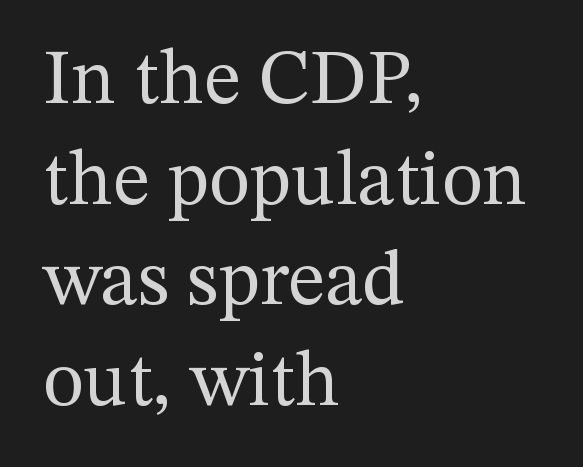
The image shows 78 px regular-weight serif type, upright; set left-aligned, normal line spacing (1.29x), normal letter spacing, not underlined; medium stroke contrast and a medium x-height.
